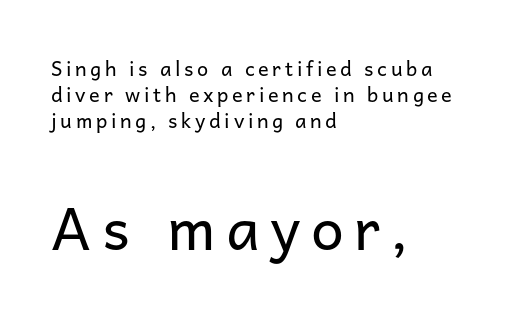
Q: Is the text bold? A: No.
Q: Is the text italic (slanted)? A: No, it is upright.
Q: Is the typeface a serif or a sans-serif typeface? A: Sans-serif.
Q: Is the text underlined? A: No.
Q: How is the paragraph aligned? A: Left-aligned.
Q: Is the spacing between lines tight, normal or loose? A: Normal.
Q: Which block of text is set in a larger size, the first (top) or the second (bottom)? A: The second (bottom) one.
Q: Width (condensed, normal, or wide)? A: Normal.
Q: Stroke contrast? A: Low.
Q: x-height? A: Medium.
Q: Monospaced? A: No.
